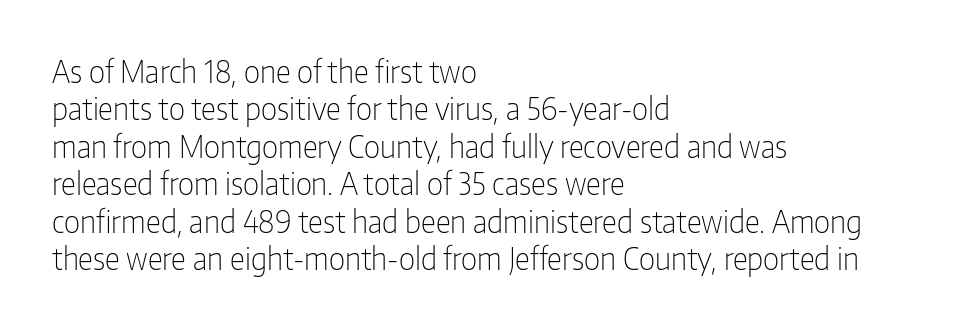
Serif or sans? Sans — the stroke terminals are bare. The type is set solid horizontally, with unmodified tracking. A typesetter would mark this as roman, not italic. Proportional: the letters do not fall into vertical columns.
